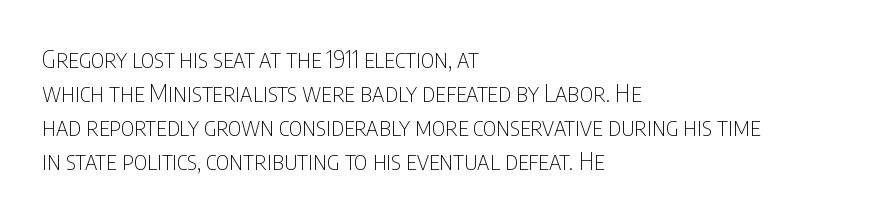
Q: Is the text bold? A: No.
Q: Is the text italic (slanted)? A: No, it is upright.
Q: Is the text underlined? A: No.
Q: How is the paragraph aligned? A: Left-aligned.
Q: Is the spacing between letters normal or unusually wide? A: Normal.
Q: Is the spacing between lines tight, normal or loose? A: Normal.
